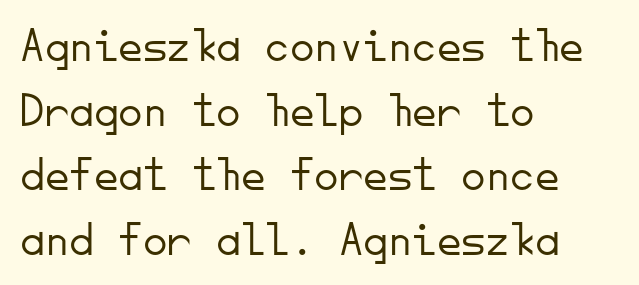
Evenly set lines give the paragraph a standard silhouette. The gap between lines stays unmarked. These lines are rendered in a fixed-pitch font. Is the letter spacing exaggerated? No — it looks like the ordinary default. This is roman type, the default non-slanted kind. Typeset ragged right — the left edge is the straight one.
